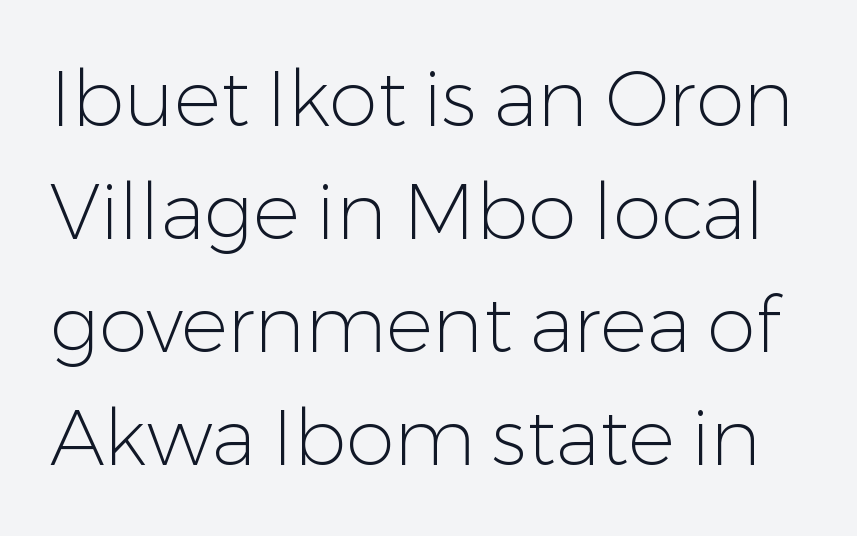
Q: Is the text bold? A: No.
Q: Is the text italic (slanted)? A: No, it is upright.
Q: Is the typeface a serif or a sans-serif typeface? A: Sans-serif.
Q: Is the text underlined? A: No.
Q: Is the spacing between letters normal or unusually wide? A: Normal.
Q: Is the spacing between lines tight, normal or loose? A: Normal.
Q: Width (condensed, normal, or wide)? A: Normal.
Q: Stroke contrast? A: Low.
Q: x-height? A: Medium.
Q: Monospaced? A: No.
